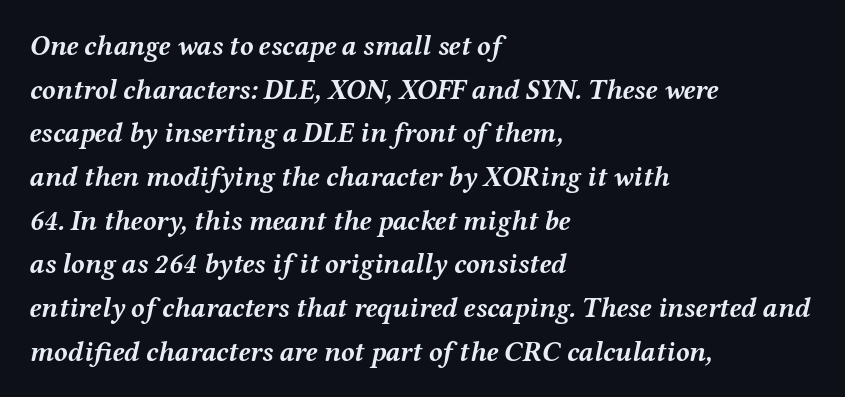
{"italic": "yes", "lean": "right", "slant_degrees": 12, "bold": "yes", "weight": "semibold", "width": "wide", "stroke_contrast": "medium", "x_height": "medium", "monospaced": "no", "underline": "no", "align": "left", "line_spacing": "normal", "line_spacing_ratio": 1.56, "letter_spacing": "normal", "letter_spacing_em": 0.0, "glyph_px": 28}
